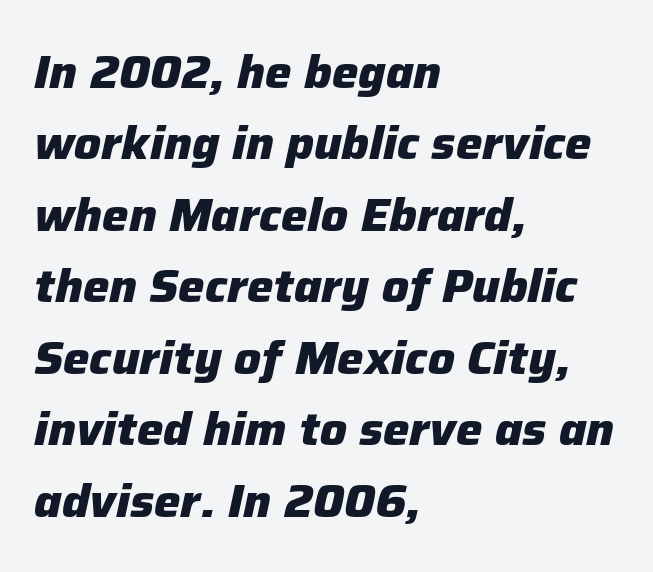
{"italic": "yes", "lean": "right", "slant_degrees": 12, "bold": "yes", "weight": "heavy", "width": "normal", "stroke_contrast": "low", "x_height": "medium", "monospaced": "no", "underline": "no", "align": "left", "line_spacing": "normal", "line_spacing_ratio": 1.52, "letter_spacing": "normal", "letter_spacing_em": 0.0, "glyph_px": 47}
